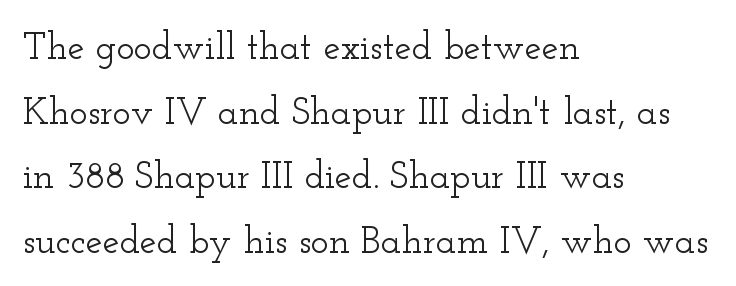
Whoever set this chose a conventional vertical rhythm. Is there any slant? The stems are plumb. Old-style or modern, the face here clearly has serifs. Standard letterfit; no display-style spreading of the glyphs. Just letters on the line, the space beneath them empty.
